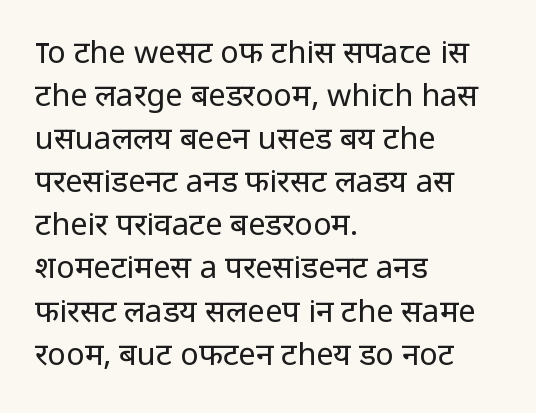
Q: Is the text bold? A: No.
Q: Is the text italic (slanted)? A: No, it is upright.
Q: Is the typeface a serif or a sans-serif typeface? A: Sans-serif.
Q: Is the text underlined? A: No.
Q: How is the paragraph aligned? A: Left-aligned.
Q: Is the spacing between letters normal or unusually wide? A: Normal.
Q: Is the spacing between lines tight, normal or loose? A: Normal.
Q: Width (condensed, normal, or wide)? A: Normal.
Q: Stroke contrast? A: Low.
Q: x-height? A: Medium.
Q: Monospaced? A: No.
